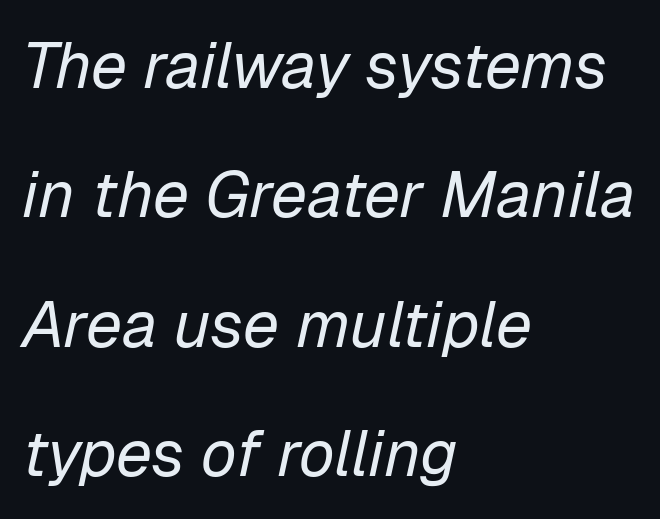
The image shows 65 px regular-weight type, italic (leaning right); set left-aligned, loose line spacing (1.99x), normal letter spacing, not underlined; low stroke contrast and a medium x-height.
